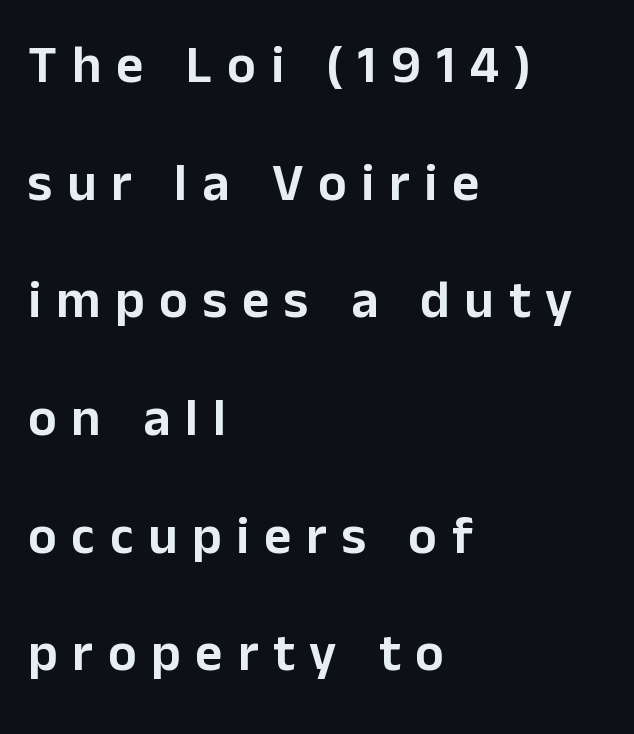
A classic flush-left, rag-right setting is used for this passage. What kind of face is this? One without serifs — a sans. Is this a fixed-width face? No — the glyphs have proportional, varying widths. Vertically, the passage feels expansive, rows floating well apart. These lines have a slow, spaced-out rhythm from letter to letter.
